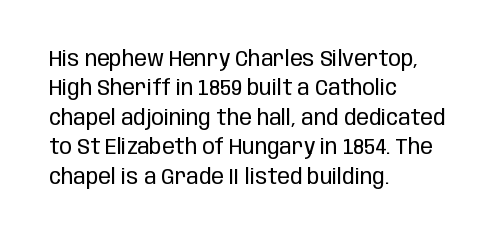
Q: Is the text bold? A: No.
Q: Is the text italic (slanted)? A: No, it is upright.
Q: Is the text underlined? A: No.
Q: How is the paragraph aligned? A: Left-aligned.
Q: Is the spacing between letters normal or unusually wide? A: Normal.
Q: Is the spacing between lines tight, normal or loose? A: Normal.
